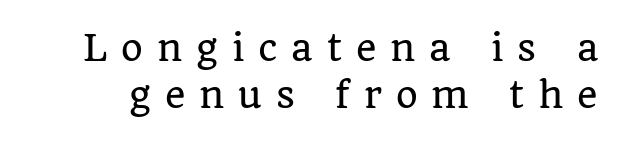
You can tell from the footed stems that serif type was used. Ascenders rise straight up at ninety degrees. Underline: absent. In terms of letterspacing, this is a distinctly airy, spread setting.
